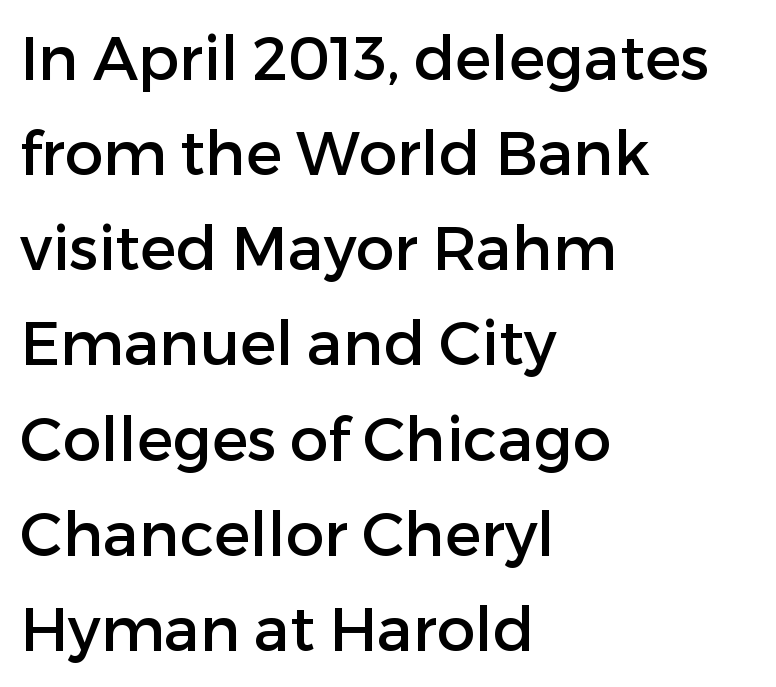
The image shows 61 px sans-serif type, upright; set left-aligned, normal line spacing (1.56x), normal letter spacing, not underlined; low stroke contrast and a medium x-height.
